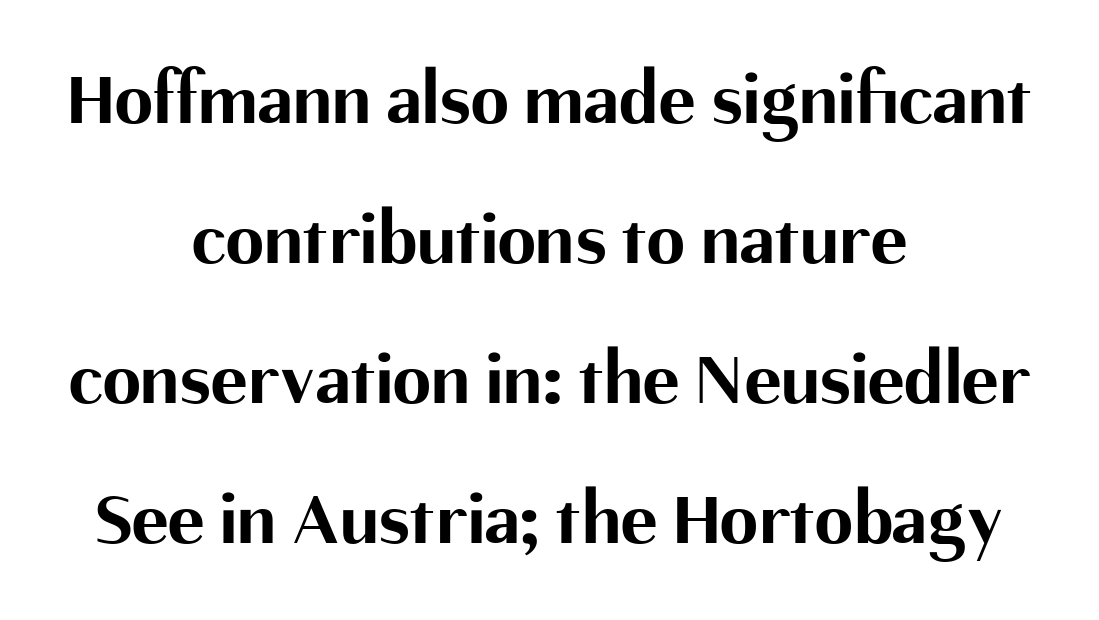
The image shows 77 px bold sans-serif type, upright; set centered, line spacing 1.82x, normal letter spacing, not underlined; medium stroke contrast and a medium x-height.
